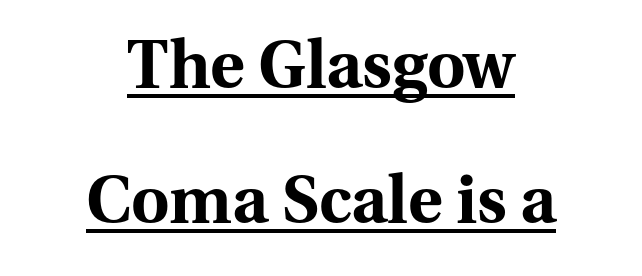
{"serif": "yes", "italic": "no", "bold": "yes", "weight": "bold", "width": "normal", "stroke_contrast": "medium", "x_height": "medium", "monospaced": "no", "underline": "yes", "align": "center", "line_spacing": "loose", "line_spacing_ratio": 2.04, "letter_spacing": "normal", "letter_spacing_em": 0.0, "glyph_px": 66}
